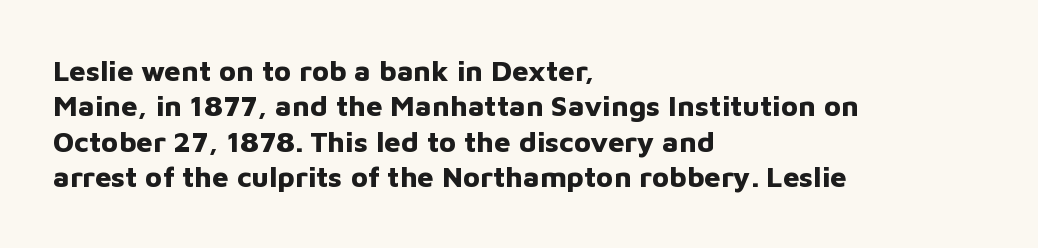
{"serif": "no", "italic": "no", "bold": "yes", "weight": "bold", "width": "normal", "stroke_contrast": "low", "x_height": "medium", "monospaced": "no", "underline": "no", "align": "left", "line_spacing_ratio": 1.22, "letter_spacing": "normal", "letter_spacing_em": 0.0, "glyph_px": 29}
